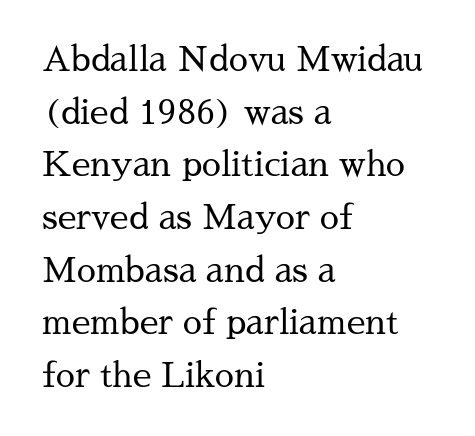
The image shows 34 px regular-weight serif type, upright; set left-aligned, normal line spacing (1.55x), normal letter spacing, not underlined; medium stroke contrast and a medium x-height.
